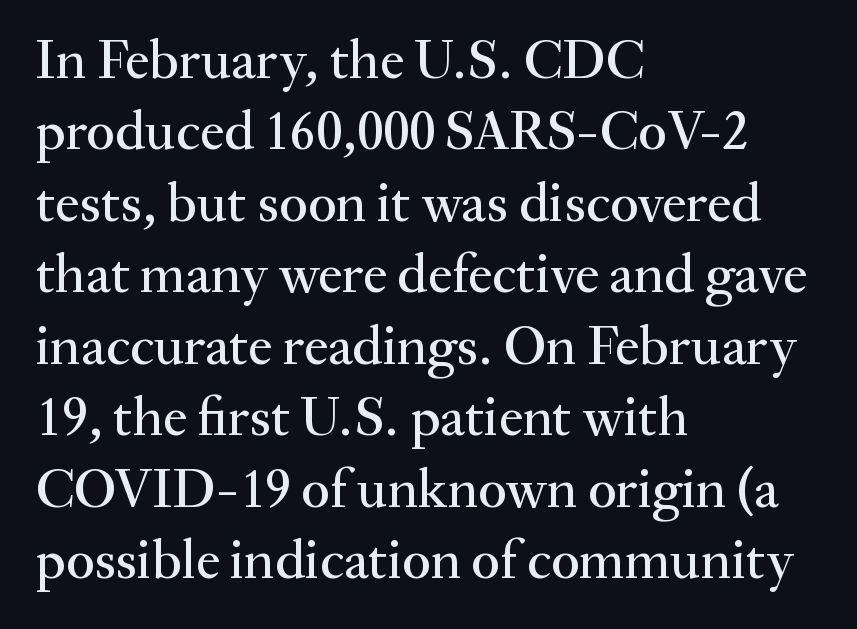
The image shows 55 px serif type, upright; set left-aligned, normal line spacing (1.3x), normal letter spacing, not underlined; medium stroke contrast and a small x-height.
